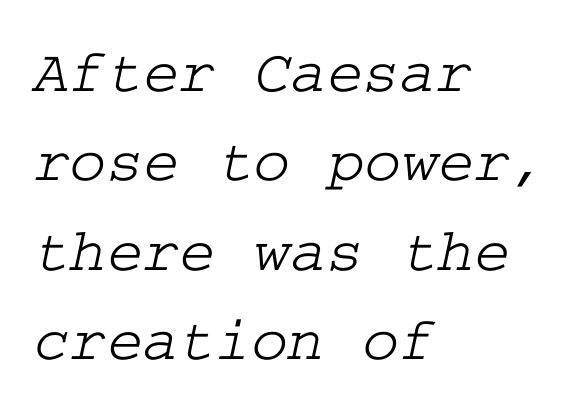
{"serif": "yes", "width": "wide", "stroke_contrast": "low", "x_height": "medium", "underline": "no", "align": "left", "line_spacing": "normal", "line_spacing_ratio": 1.44, "letter_spacing": "normal", "letter_spacing_em": 0.0, "glyph_px": 62}
